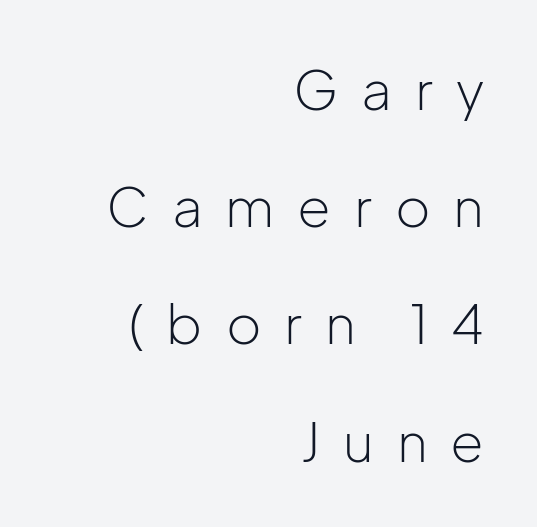
{"serif": "no", "italic": "no", "bold": "no", "weight": "light", "width": "normal", "stroke_contrast": "low", "x_height": "medium", "monospaced": "no", "underline": "no", "align": "right", "line_spacing": "loose", "line_spacing_ratio": 2.17, "letter_spacing": "wide", "letter_spacing_em": 0.42, "glyph_px": 54}
